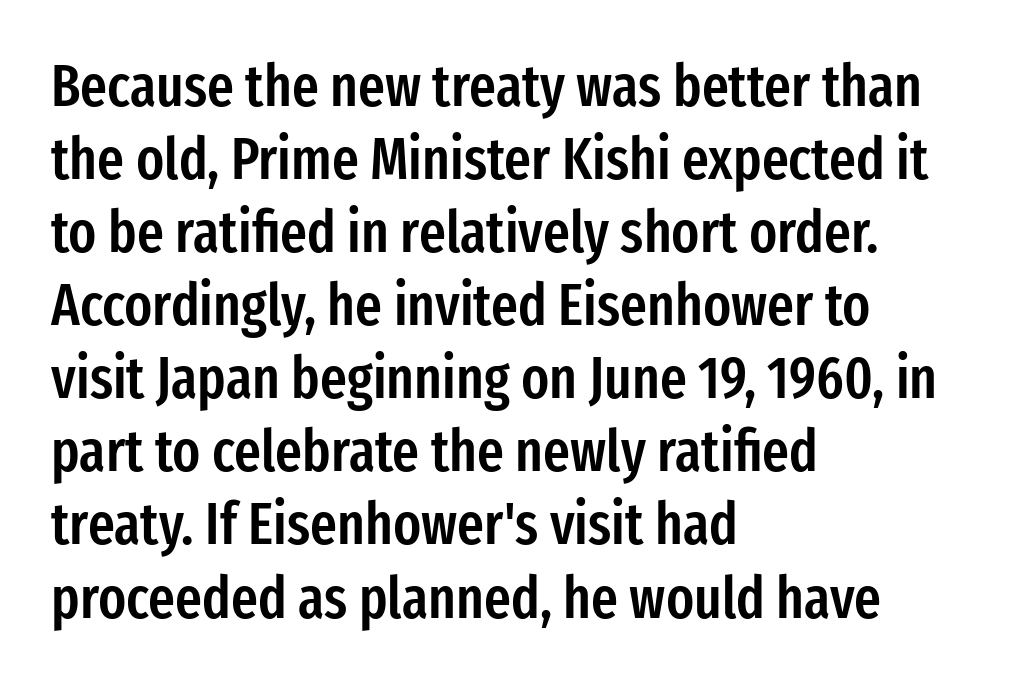
Here the glyphs are tracked normally, forming tight word shapes. Note the varied advance widths — an 'i' is clearly narrower than an 'm'. Regarding leading, the lines here are spaced in the standard way. The words here are not underlined. The rendering shows plain stroke endings on the letterforms — a sans-serif design.
